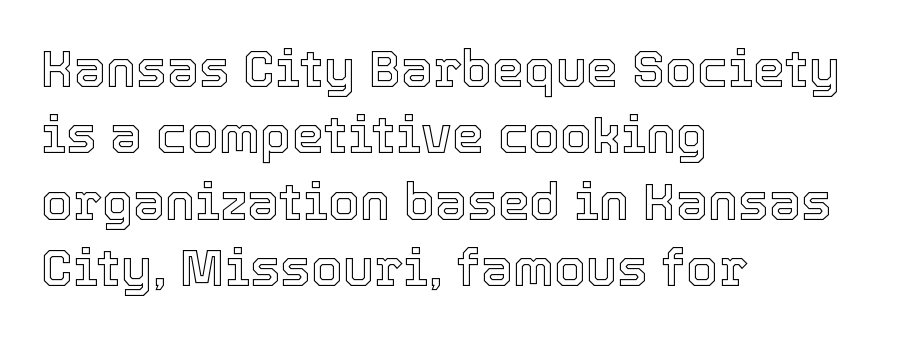
The image shows 51 px text type, upright; set left-aligned, normal line spacing (1.3x), normal letter spacing, not underlined; a medium x-height.
